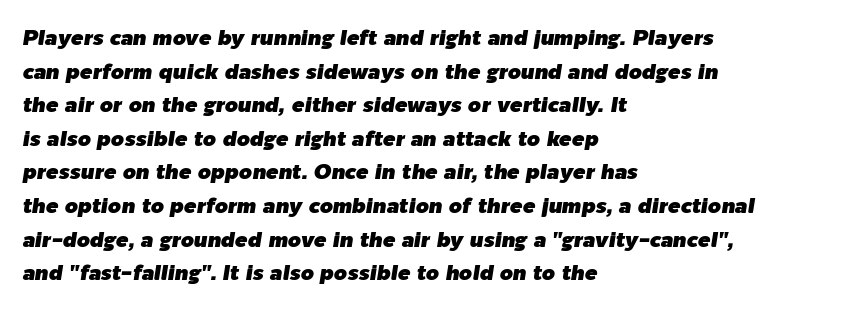
The image shows 21 px text type, italic (leaning right); set left-aligned, normal line spacing (1.6x), normal letter spacing, not underlined.
